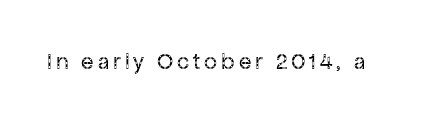
Q: Is the text bold? A: No.
Q: Is the text italic (slanted)? A: No, it is upright.
Q: Is the text underlined? A: No.
